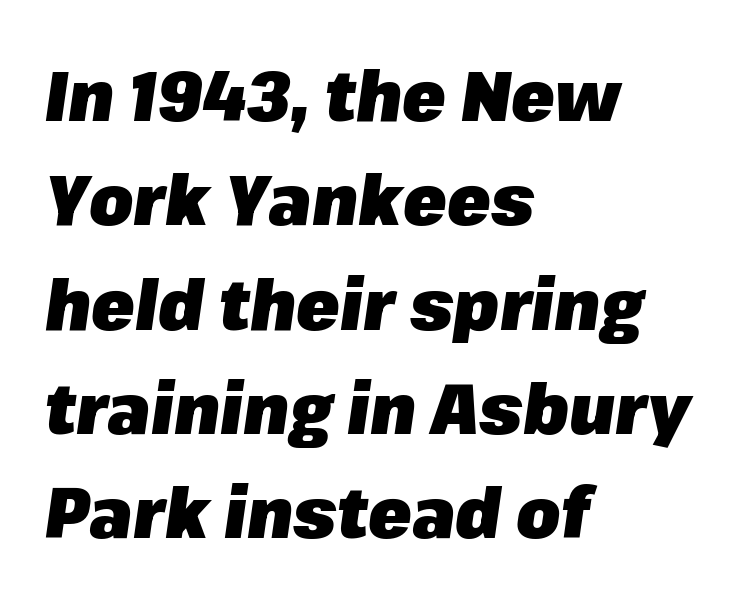
The image shows 71 px heavy type, italic (leaning right); set left-aligned, normal line spacing (1.47x), normal letter spacing, not underlined; low stroke contrast and a medium x-height.
